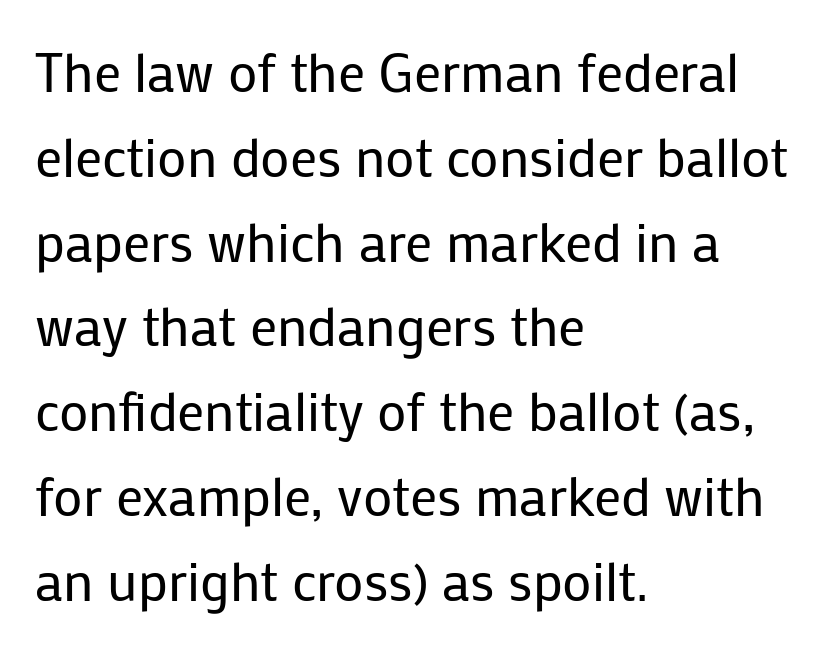
Q: Is the text bold? A: No.
Q: Is the text italic (slanted)? A: No, it is upright.
Q: Is the typeface a serif or a sans-serif typeface? A: Sans-serif.
Q: Is the text underlined? A: No.
Q: How is the paragraph aligned? A: Left-aligned.
Q: Is the spacing between letters normal or unusually wide? A: Normal.
Q: Is the spacing between lines tight, normal or loose? A: Normal.
Q: Width (condensed, normal, or wide)? A: Normal.
Q: Stroke contrast? A: Low.
Q: x-height? A: Medium.
Q: Monospaced? A: No.
